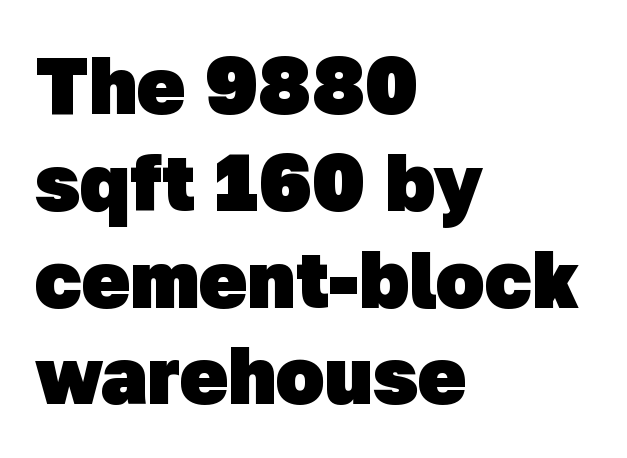
Q: Is the text bold? A: Yes.
Q: Is the typeface a serif or a sans-serif typeface? A: Sans-serif.
Q: Is the text underlined? A: No.
Q: How is the paragraph aligned? A: Left-aligned.
Q: Is the spacing between letters normal or unusually wide? A: Normal.
Q: Width (condensed, normal, or wide)? A: Normal.
Q: Stroke contrast? A: Low.
Q: x-height? A: Medium.
Q: Monospaced? A: No.
